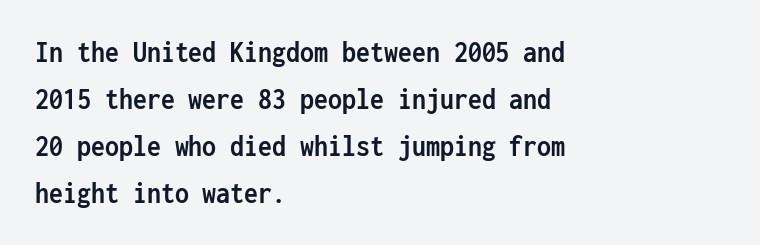
Note the uniform advance width — an 'i' takes as much space as an 'm'. Thick stems and heavy bowls — unmistakably bold. Descenders are the only things crossing below the line. Successive baselines arrive at the customary interval. The letters carry no serifs — their stems end cleanly without finishing strokes. No italicization has been applied; the sample stays upright.
